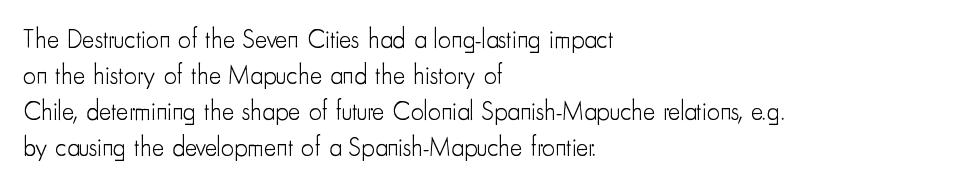
{"italic": "no", "bold": "no", "underline": "no", "align": "left", "line_spacing": "normal", "line_spacing_ratio": 1.38, "letter_spacing": "normal", "letter_spacing_em": 0.0, "glyph_px": 26}
